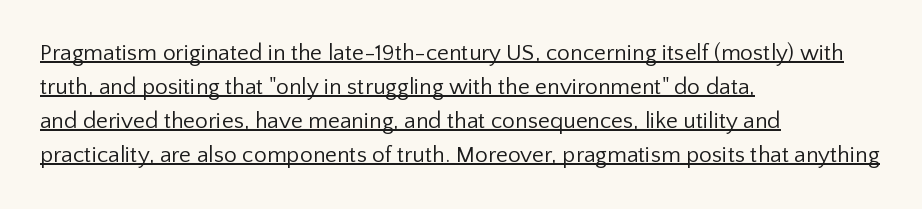
Q: Is the text bold? A: No.
Q: Is the text italic (slanted)? A: No, it is upright.
Q: Is the text underlined? A: Yes.
Q: How is the paragraph aligned? A: Left-aligned.
Q: Is the spacing between letters normal or unusually wide? A: Normal.
Q: Is the spacing between lines tight, normal or loose? A: Normal.
